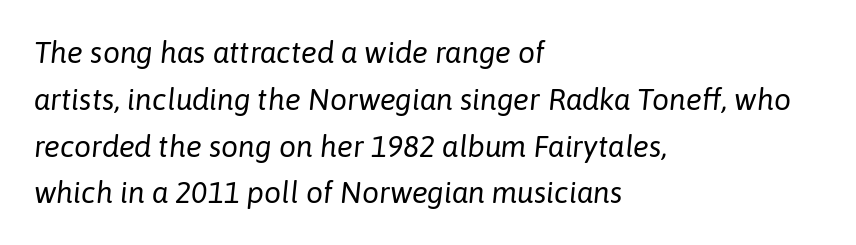
Honestly, the letter spacing is just normal — you wouldn't notice it. The baseline area is clear. In terms of leading, this rendering sits right in the middle. Varying glyph widths throughout — classic text-font behaviour. Which margin do the lines hug? The left one — the right edge is uneven.
